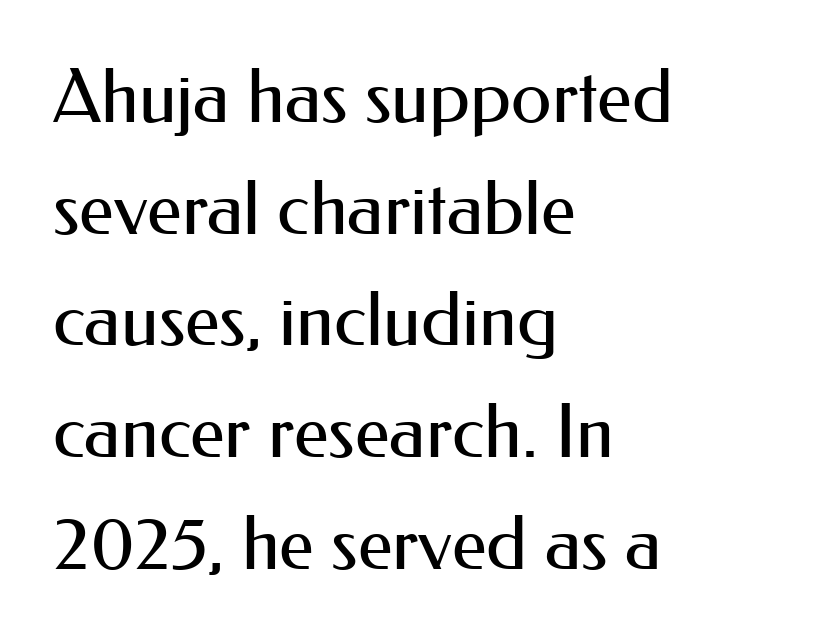
Q: Is the text bold? A: No.
Q: Is the text italic (slanted)? A: No, it is upright.
Q: Is the typeface a serif or a sans-serif typeface? A: Sans-serif.
Q: Is the text underlined? A: No.
Q: How is the paragraph aligned? A: Left-aligned.
Q: Is the spacing between letters normal or unusually wide? A: Normal.
Q: Is the spacing between lines tight, normal or loose? A: Normal.
Q: Width (condensed, normal, or wide)? A: Normal.
Q: Stroke contrast? A: Medium.
Q: x-height? A: Small.
Q: Monospaced? A: No.
